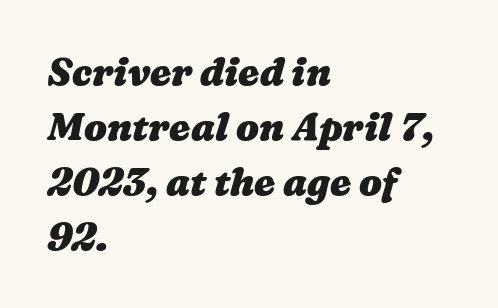
Q: Is the text bold? A: Yes.
Q: Is the text underlined? A: No.
Q: How is the paragraph aligned? A: Left-aligned.
Q: Is the spacing between letters normal or unusually wide? A: Normal.
Q: Is the spacing between lines tight, normal or loose? A: Normal.
Q: Width (condensed, normal, or wide)? A: Wide.
Q: Stroke contrast? A: Medium.
Q: x-height? A: Medium.
Q: Monospaced? A: No.
